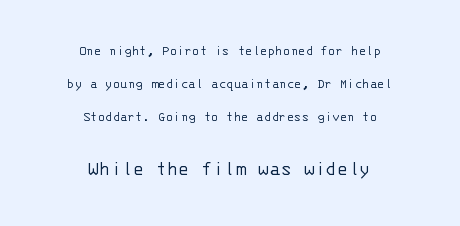
Q: Is the text bold? A: No.
Q: Is the text italic (slanted)? A: No, it is upright.
Q: Is the text underlined? A: No.
Q: How is the paragraph aligned? A: Centered.
Q: Is the spacing between letters normal or unusually wide? A: Normal.
Q: Is the spacing between lines tight, normal or loose? A: Loose.
Q: Which block of text is set in a larger size, the first (top) or the second (bottom)? A: The second (bottom) one.
